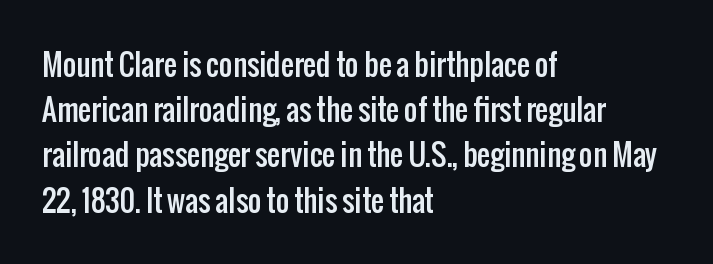
Q: Is the text italic (slanted)? A: No, it is upright.
Q: Is the typeface a serif or a sans-serif typeface? A: Sans-serif.
Q: Is the text underlined? A: No.
Q: How is the paragraph aligned? A: Left-aligned.
Q: Is the spacing between letters normal or unusually wide? A: Normal.
Q: Is the spacing between lines tight, normal or loose? A: Normal.
Q: Width (condensed, normal, or wide)? A: Condensed.
Q: Stroke contrast? A: Low.
Q: x-height? A: Medium.
Q: Monospaced? A: No.
